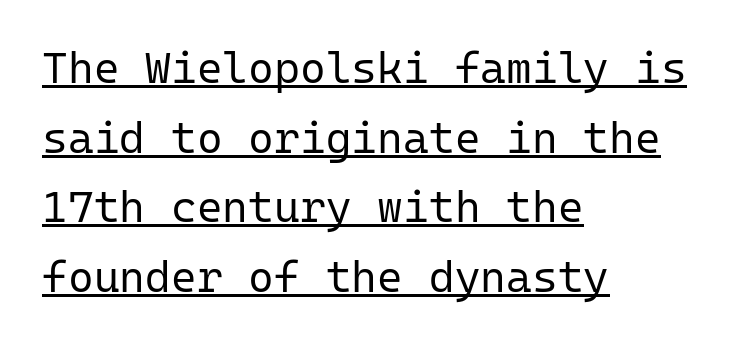
The image shows 44 px regular-weight sans-serif type, upright, monospaced; set left-aligned, normal line spacing (1.58x), normal letter spacing, underlined; low stroke contrast and a medium x-height.
